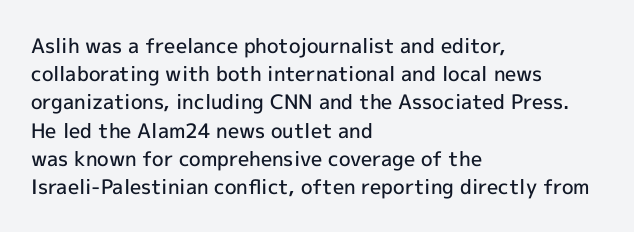
{"italic": "no", "bold": "semi", "underline": "no", "align": "left", "line_spacing": "normal", "line_spacing_ratio": 1.41, "letter_spacing": "normal", "letter_spacing_em": 0.0, "glyph_px": 20}
